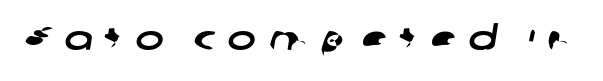
Clear beneath every line of the passage. Substantial extra tracking has been applied to these lines. Nothing sits at the stroke ends, so this counts as sans-serif. Each letter keeps its own natural width here, so spacing adapts to shape.
